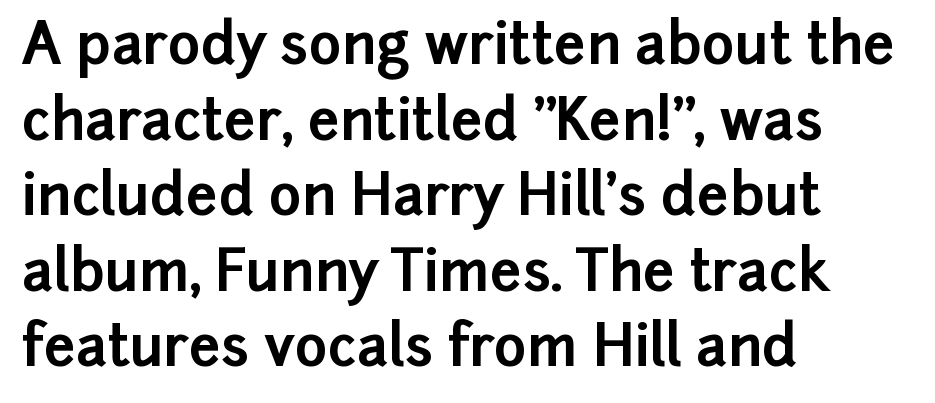
Q: Is the text bold? A: Yes.
Q: Is the text italic (slanted)? A: No, it is upright.
Q: Is the typeface a serif or a sans-serif typeface? A: Sans-serif.
Q: Is the text underlined? A: No.
Q: How is the paragraph aligned? A: Left-aligned.
Q: Is the spacing between letters normal or unusually wide? A: Normal.
Q: Is the spacing between lines tight, normal or loose? A: Normal.
Q: Width (condensed, normal, or wide)? A: Normal.
Q: Stroke contrast? A: Low.
Q: x-height? A: Medium.
Q: Monospaced? A: No.
